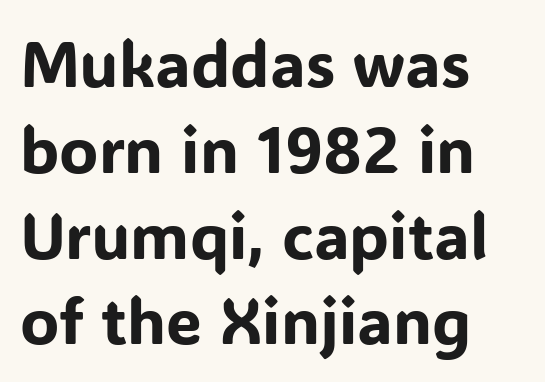
Q: Is the text italic (slanted)? A: No, it is upright.
Q: Is the typeface a serif or a sans-serif typeface? A: Sans-serif.
Q: Is the text underlined? A: No.
Q: How is the paragraph aligned? A: Left-aligned.
Q: Is the spacing between letters normal or unusually wide? A: Normal.
Q: Is the spacing between lines tight, normal or loose? A: Normal.
Q: Width (condensed, normal, or wide)? A: Normal.
Q: Stroke contrast? A: Low.
Q: x-height? A: Medium.
Q: Monospaced? A: No.
